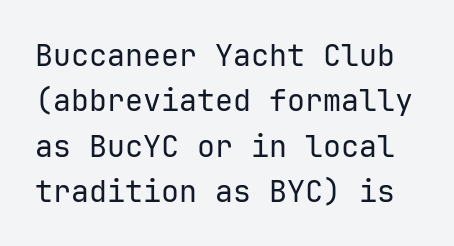
{"serif": "no", "italic": "no", "bold": "no", "weight": "regular", "width": "normal", "stroke_contrast": "low", "x_height": "medium", "monospaced": "yes", "underline": "no", "line_spacing": "normal", "line_spacing_ratio": 1.51, "letter_spacing": "normal", "letter_spacing_em": 0.0, "glyph_px": 30}
